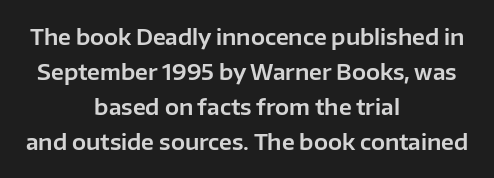
Q: Is the text italic (slanted)? A: No, it is upright.
Q: Is the text underlined? A: No.
Q: How is the paragraph aligned? A: Centered.
Q: Is the spacing between letters normal or unusually wide? A: Normal.
Q: Is the spacing between lines tight, normal or loose? A: Normal.
